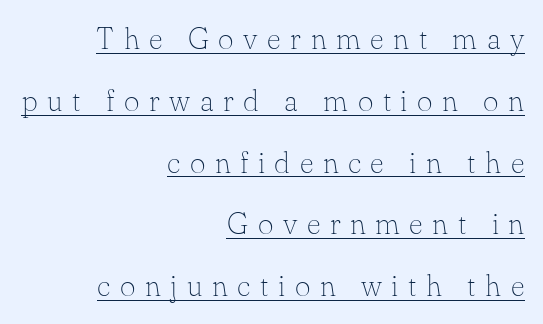
The image shows 30 px thin serif type, upright; set right-aligned, loose line spacing (2.06x), unusually wide letter spacing (+0.32 em), underlined; low stroke contrast and a small x-height.
